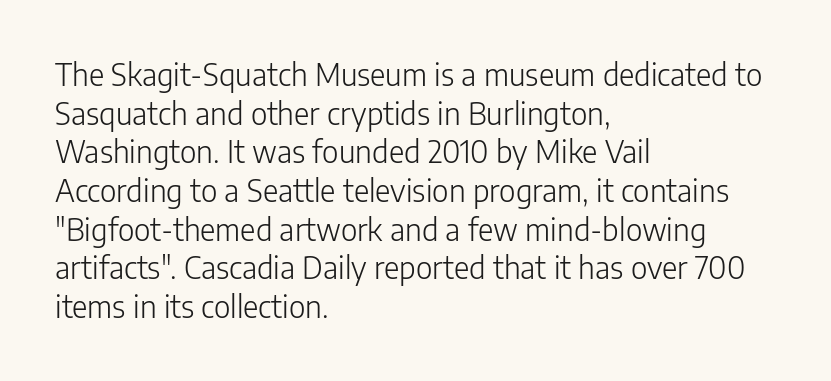
The image shows 30 px light sans-serif type, upright; set left-aligned, normal line spacing (1.29x), normal letter spacing, not underlined; low stroke contrast and a medium x-height.
